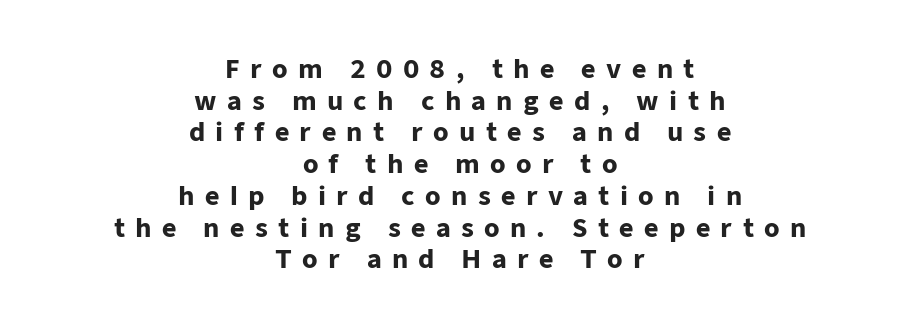
The image shows 25 px bold type, upright; set centered, normal line spacing (1.27x), unusually wide letter spacing (+0.41 em), not underlined.
